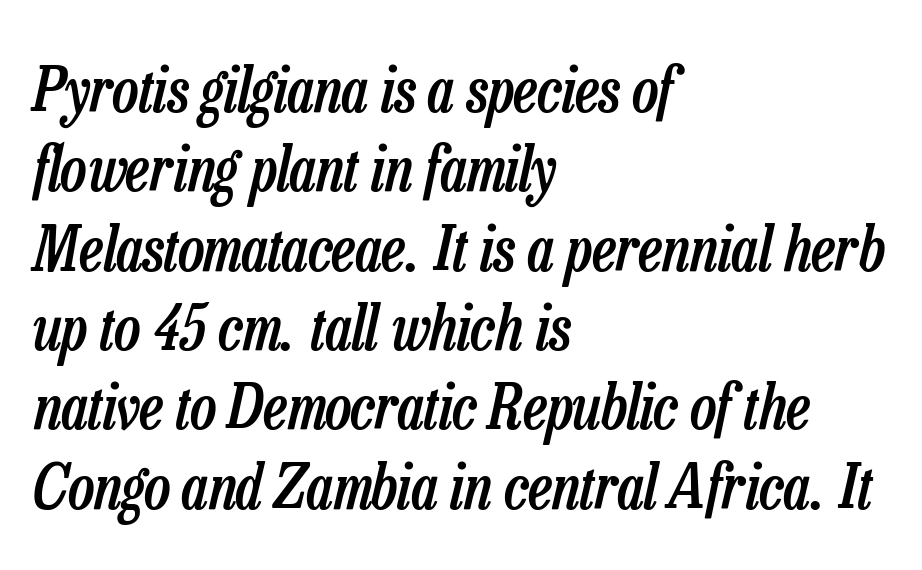
The image shows 62 px semibold, condensed type, italic (leaning right); set left-aligned, normal line spacing (1.28x), normal letter spacing, not underlined; low stroke contrast and a medium x-height.
